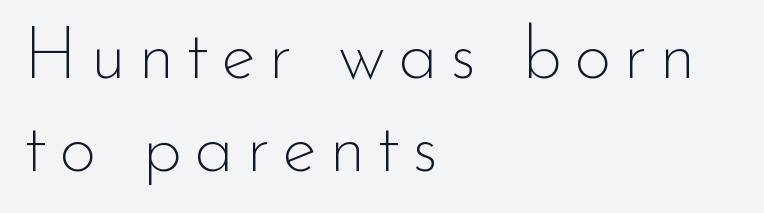
Q: Is the text bold? A: No.
Q: Is the text italic (slanted)? A: No, it is upright.
Q: Is the typeface a serif or a sans-serif typeface? A: Sans-serif.
Q: Is the text underlined? A: No.
Q: How is the paragraph aligned? A: Left-aligned.
Q: Is the spacing between lines tight, normal or loose? A: Normal.
Q: Width (condensed, normal, or wide)? A: Normal.
Q: Stroke contrast? A: Low.
Q: x-height? A: Small.
Q: Monospaced? A: No.
